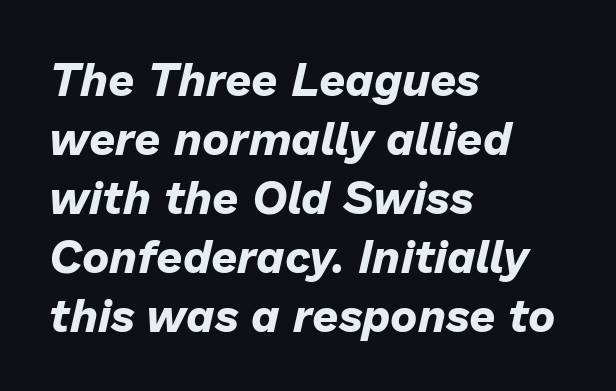
The rendering uses a moderate line-height, typical for paragraphs. Line beginnings align vertically; line endings do not. This is heavy type, rendered in bold. There's an unmistakable incline to the writing here. What stands out about the letter spacing? Nothing — it is the standard amount. Think of a printed novel: that variable character pitch is what you see here.
